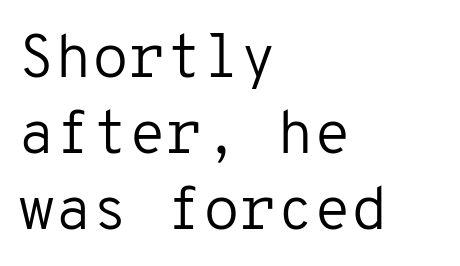
Q: Is the text bold? A: No.
Q: Is the text italic (slanted)? A: No, it is upright.
Q: Is the typeface a serif or a sans-serif typeface? A: Sans-serif.
Q: Is the text underlined? A: No.
Q: How is the paragraph aligned? A: Left-aligned.
Q: Is the spacing between letters normal or unusually wide? A: Normal.
Q: Is the spacing between lines tight, normal or loose? A: Normal.
Q: Width (condensed, normal, or wide)? A: Normal.
Q: Stroke contrast? A: Low.
Q: x-height? A: Medium.
Q: Monospaced? A: Yes.
